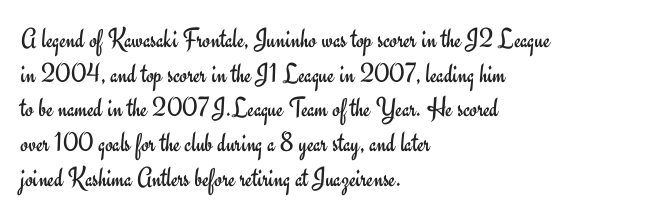
The passage shown has conventional tracking throughout. Proportional: the letters do not fall into vertical columns. Each row of text sits above clean, open space. Each letter's strokes conclude bluntly, with no projecting serifs.
